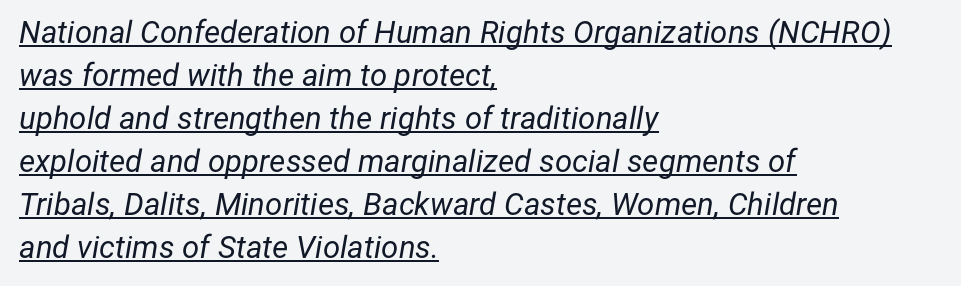
{"italic": "yes", "lean": "right", "slant_degrees": 12, "bold": "no", "weight": "regular", "width": "normal", "stroke_contrast": "low", "x_height": "medium", "monospaced": "no", "underline": "yes", "align": "left", "line_spacing": "normal", "line_spacing_ratio": 1.39, "letter_spacing": "normal", "letter_spacing_em": 0.0, "glyph_px": 31}
